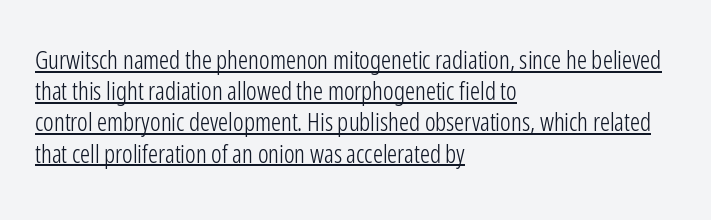
This sample carries an underscore along the baseline area. Teacher's note: observe the even left margin — that is flush-left alignment. The rows are spaced the way most documents space them. Every stem runs plumb, perpendicular to the baseline. Honestly, the letter spacing is just normal — you wouldn't notice it.
